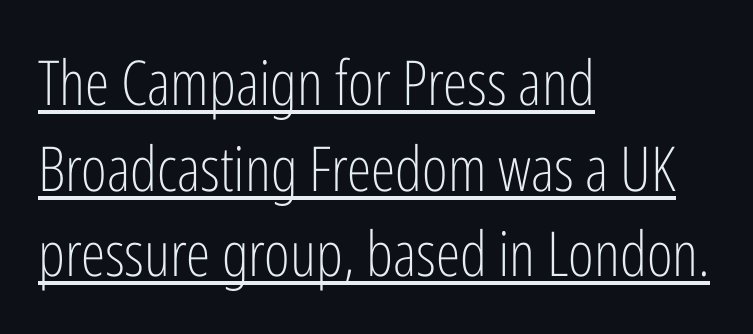
The image shows 62 px light, condensed sans-serif type, upright; set left-aligned, normal line spacing (1.38x), normal letter spacing, underlined; low stroke contrast and a medium x-height.
